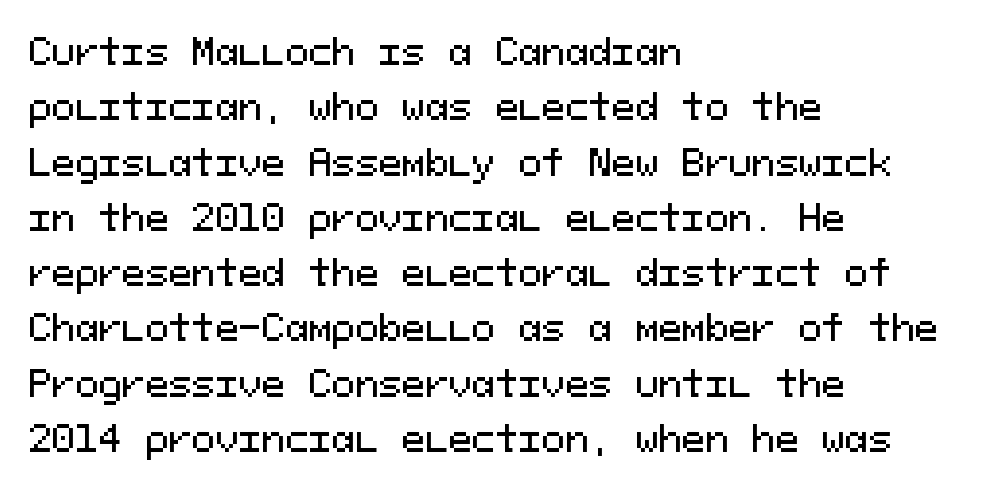
Honestly, the row spacing looks completely unremarkable. Casual observation: everything's shoved over to the left. The words here are not underlined. Each letter, wide or thin by design, is forced into the same width here. Regarding serifs, this sample does without them.
